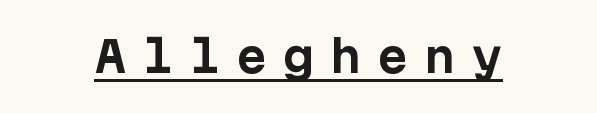
Descenders here cross a horizontal rule under the line. This is the regular roman posture of the typeface. The tracking reads as deliberately expanded to a designer's eye. The type family on display is of the sans-serif kind.
